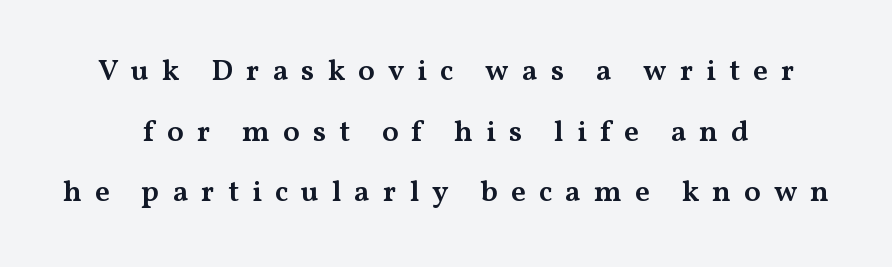
The image shows 30 px semibold, wide serif type, upright; set centered, loose line spacing (2.02x), unusually wide letter spacing (+0.43 em), not underlined; medium stroke contrast and a medium x-height.
